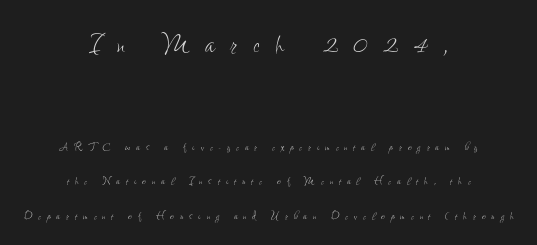
Leftover space on each line is divided equally before and after the words. Has an underline been added? It has not. Whoever set this chose breathing room over compactness in the vertical rhythm. The passage shown is typed in a proportional face where columns would drift.
